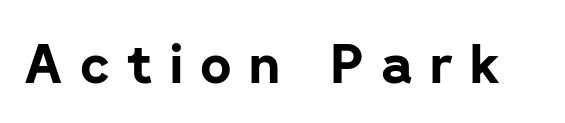
{"serif": "no", "italic": "no", "bold": "yes", "weight": "bold", "width": "normal", "stroke_contrast": "low", "x_height": "medium", "monospaced": "no", "underline": "no", "letter_spacing": "wide", "letter_spacing_em": 0.32, "glyph_px": 54}
